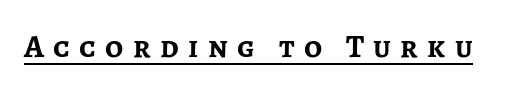
{"serif": "no", "italic": "no", "bold": "yes", "weight": "semibold", "width": "normal", "stroke_contrast": "low", "x_height": "medium", "monospaced": "no", "underline": "yes", "letter_spacing": "wide", "letter_spacing_em": 0.29, "glyph_px": 32}
